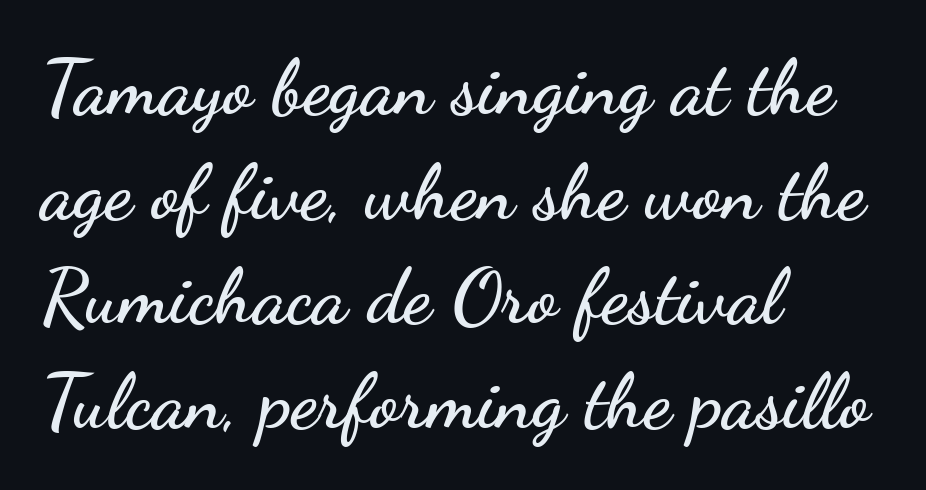
{"serif": "no", "width": "wide", "stroke_contrast": "low", "x_height": "small", "monospaced": "no", "underline": "no", "align": "left", "line_spacing": "normal", "line_spacing_ratio": 1.36, "letter_spacing": "normal", "letter_spacing_em": 0.0, "glyph_px": 77}
